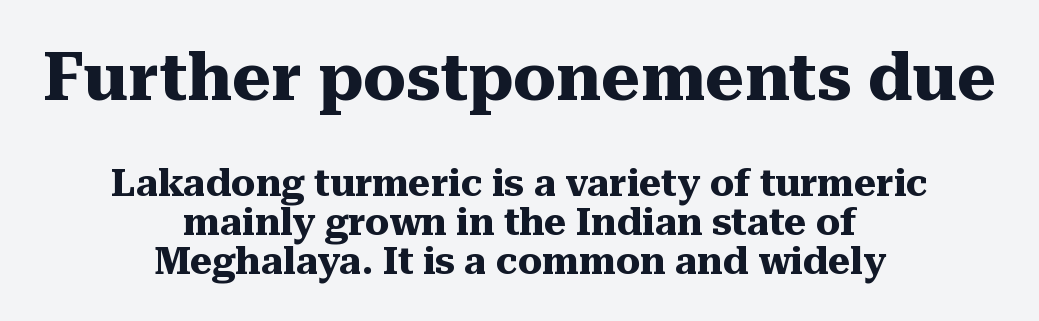
{"serif": "yes", "italic": "no", "bold": "yes", "weight": "heavy", "width": "normal", "stroke_contrast": "medium", "x_height": "medium", "monospaced": "no", "underline": "no", "align": "center", "line_spacing": "tight", "line_spacing_ratio": 1.03, "letter_spacing": "normal", "letter_spacing_em": 0.0, "larger_block": "first", "size_ratio": 1.76, "glyph_px": 67}
